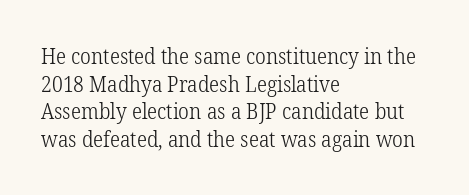
Teacher's note: observe the even left margin — that is flush-left alignment. The line texture is even and compact thanks to regular tracking. The lettering stays uniformly vertical, giving the passage a roman look. The baseline area is clear.
